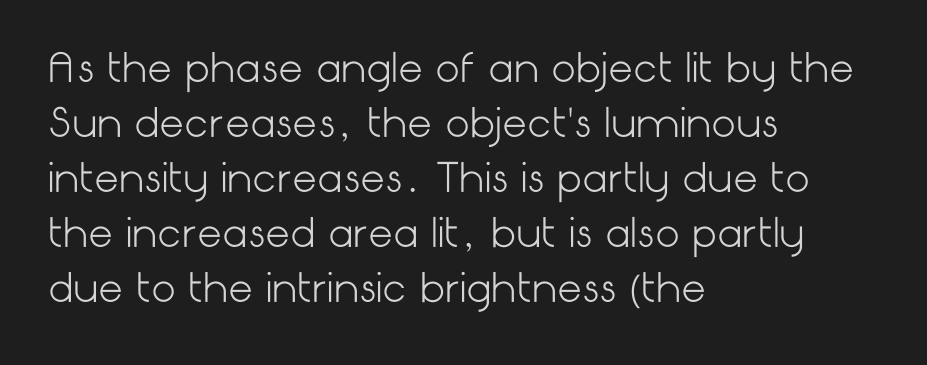
The image shows 39 px light sans-serif type, upright; set left-aligned, normal line spacing (1.41x), normal letter spacing, not underlined; low stroke contrast and a medium x-height.
